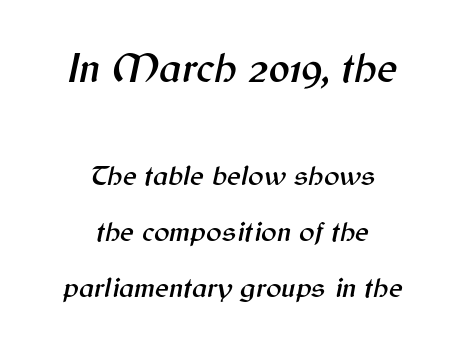
The image shows 43 px text type, italic (leaning right); set centered, loose line spacing (1.93x), normal letter spacing, not underlined; the first (top) block is 1.48x larger; medium stroke contrast and a medium x-height.
